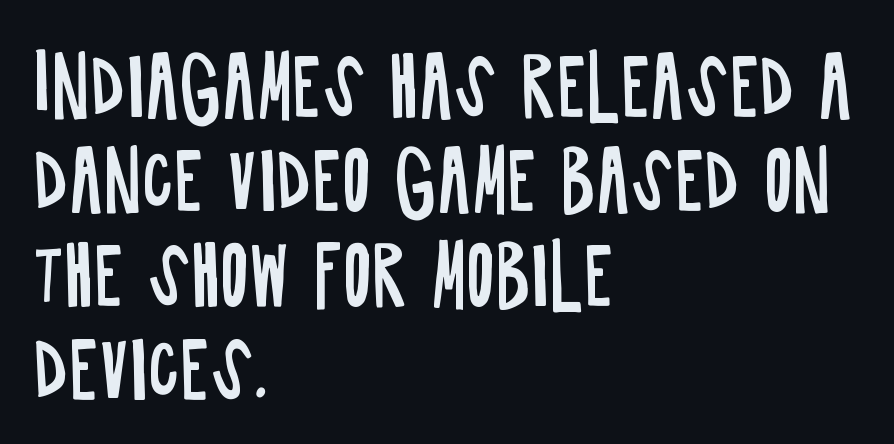
Caption: multi-line text, flush left, ragged right. Each word holds together tightly as a unit, with standard inter-letter gaps. Unlike a traditional serif, this face leaves its strokes unadorned. Spacing verdict: proportional, widths tailored to each character. This reads as an unemphasized weight, regular at the heaviest.
